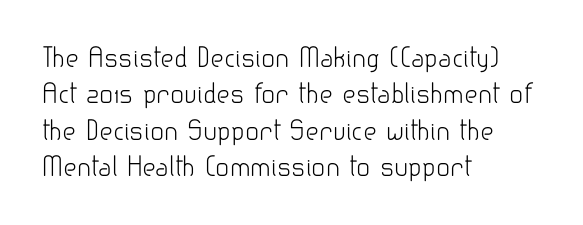
{"italic": "no", "bold": "no", "underline": "no", "align": "left", "line_spacing": "normal", "line_spacing_ratio": 1.4, "letter_spacing": "normal", "letter_spacing_em": 0.0, "glyph_px": 26}
